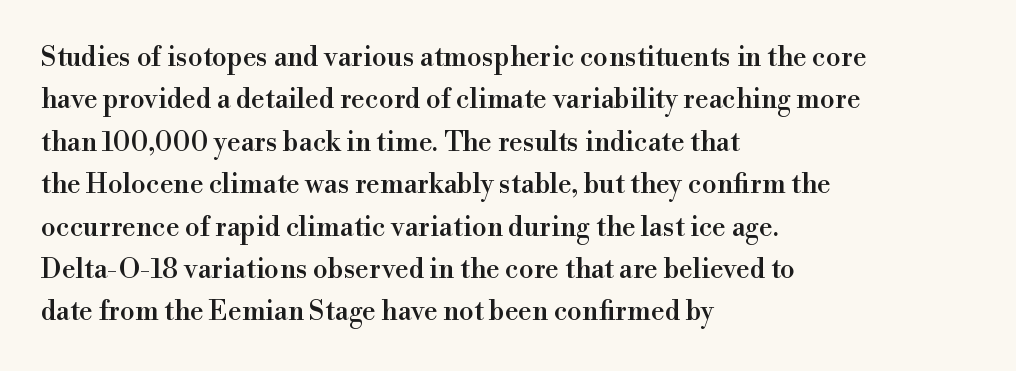
{"italic": "no", "underline": "no", "align": "left", "line_spacing": "normal", "line_spacing_ratio": 1.57, "letter_spacing": "normal", "letter_spacing_em": 0.0, "glyph_px": 27}
